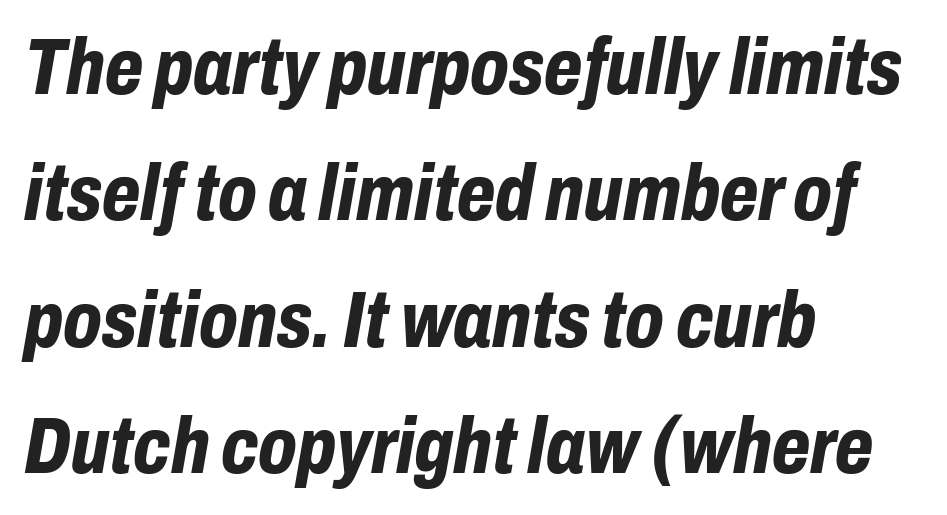
Q: Is the text bold? A: Yes.
Q: Is the text italic (slanted)? A: Yes, it leans right by about 10 degrees.
Q: Is the text underlined? A: No.
Q: How is the paragraph aligned? A: Left-aligned.
Q: Is the spacing between letters normal or unusually wide? A: Normal.
Q: Is the spacing between lines tight, normal or loose? A: Normal.
Q: Width (condensed, normal, or wide)? A: Condensed.
Q: Stroke contrast? A: Low.
Q: x-height? A: Medium.
Q: Monospaced? A: No.
